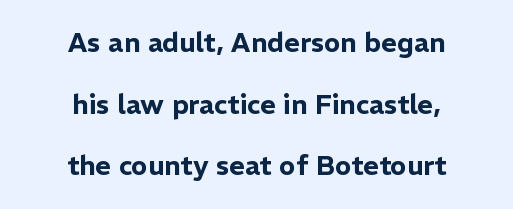
{"italic": "no", "underline": "no", "align": "center", "line_spacing": "loose", "line_spacing_ratio": 2.28, "letter_spacing": "normal", "letter_spacing_em": 0.0, "glyph_px": 27}
